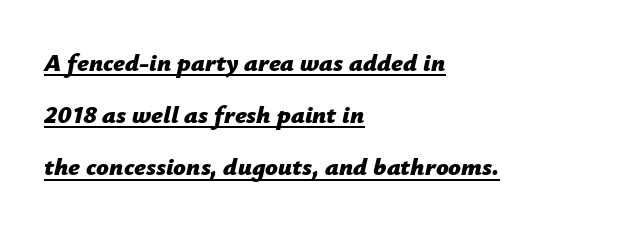
The image shows 25 px bold type, italic (leaning right); set left-aligned, loose line spacing (2.09x), normal letter spacing, underlined.
